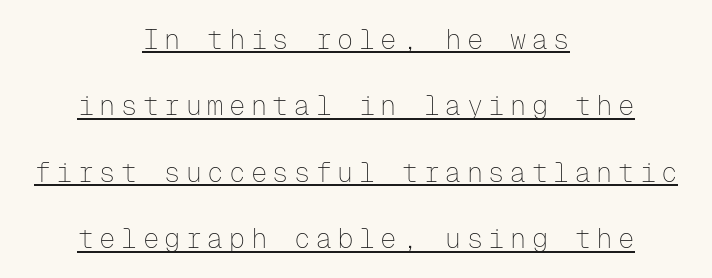
The image shows 27 px text type, upright; set centered, loose line spacing (2.46x), unusually wide letter spacing (+0.2 em), underlined.
